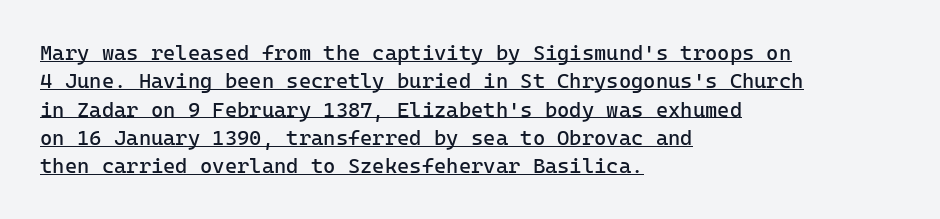
The image shows 21 px text type, upright; set left-aligned, normal line spacing (1.35x), normal letter spacing, underlined.
